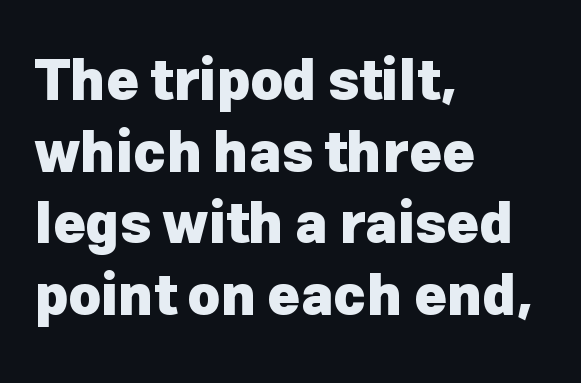
The image shows 56 px heavy sans-serif type, upright; set left-aligned, normal line spacing (1.28x), normal letter spacing, not underlined; low stroke contrast and a medium x-height.
